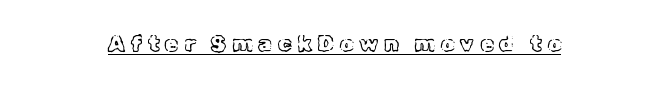
The image shows 22 px text type, upright; set centered, unusually wide letter spacing (+0.26 em), underlined.
